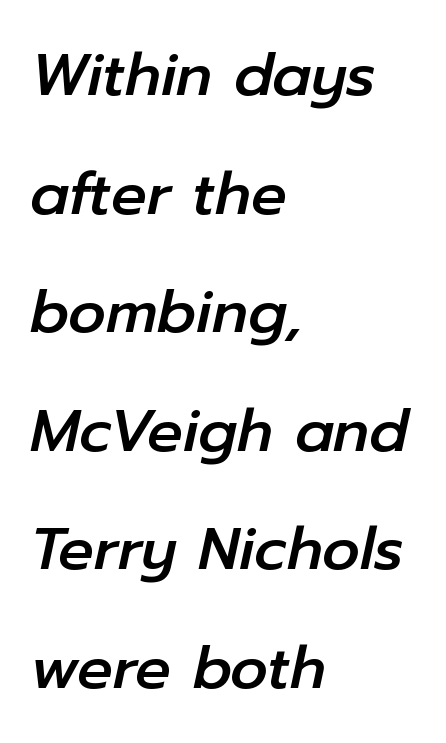
{"italic": "yes", "lean": "right", "slant_degrees": 12, "width": "normal", "stroke_contrast": "low", "x_height": "medium", "monospaced": "no", "underline": "no", "align": "left", "line_spacing": "loose", "line_spacing_ratio": 2.01, "letter_spacing": "normal", "letter_spacing_em": 0.0, "glyph_px": 59}
